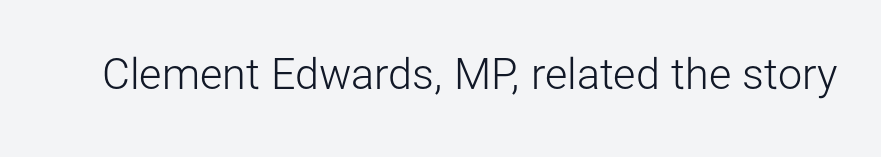
{"serif": "no", "italic": "no", "bold": "no", "weight": "light", "width": "normal", "stroke_contrast": "low", "x_height": "medium", "monospaced": "no", "underline": "no", "letter_spacing": "normal", "letter_spacing_em": 0.0, "glyph_px": 43}
